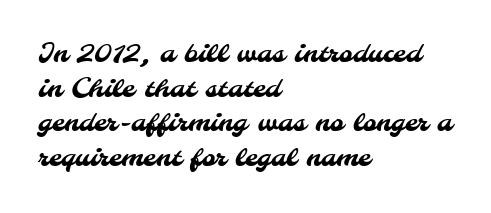
Q: Is the text underlined? A: No.
Q: How is the paragraph aligned? A: Left-aligned.
Q: Is the spacing between letters normal or unusually wide? A: Normal.
Q: Is the spacing between lines tight, normal or loose? A: Normal.
